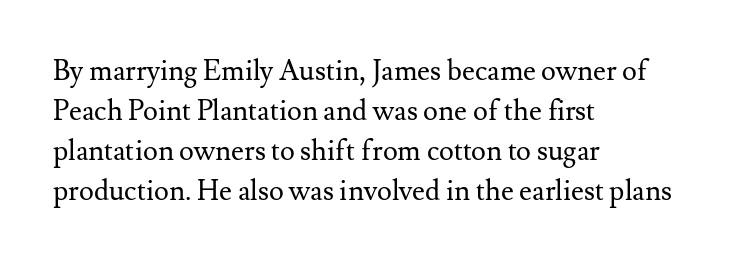
Note: serifs present on the glyphs. The text block is weighted toward the left margin, trailing off unevenly rightward. This rendering features lettering with no underline. The letters look calm and open, with moderate or lighter stems. This sample uses an upright cut, with every glyph sitting square on the baseline.
